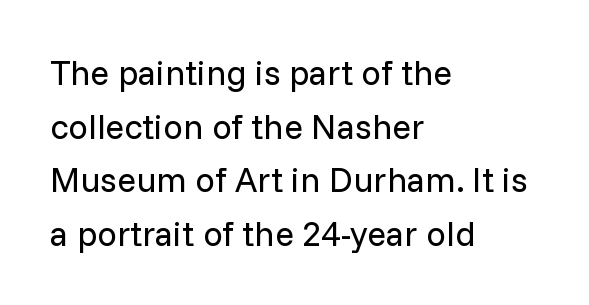
Q: Is the text bold? A: No.
Q: Is the text italic (slanted)? A: No, it is upright.
Q: Is the typeface a serif or a sans-serif typeface? A: Sans-serif.
Q: Is the text underlined? A: No.
Q: How is the paragraph aligned? A: Left-aligned.
Q: Is the spacing between letters normal or unusually wide? A: Normal.
Q: Is the spacing between lines tight, normal or loose? A: Normal.
Q: Width (condensed, normal, or wide)? A: Normal.
Q: Stroke contrast? A: Low.
Q: x-height? A: Medium.
Q: Monospaced? A: No.
